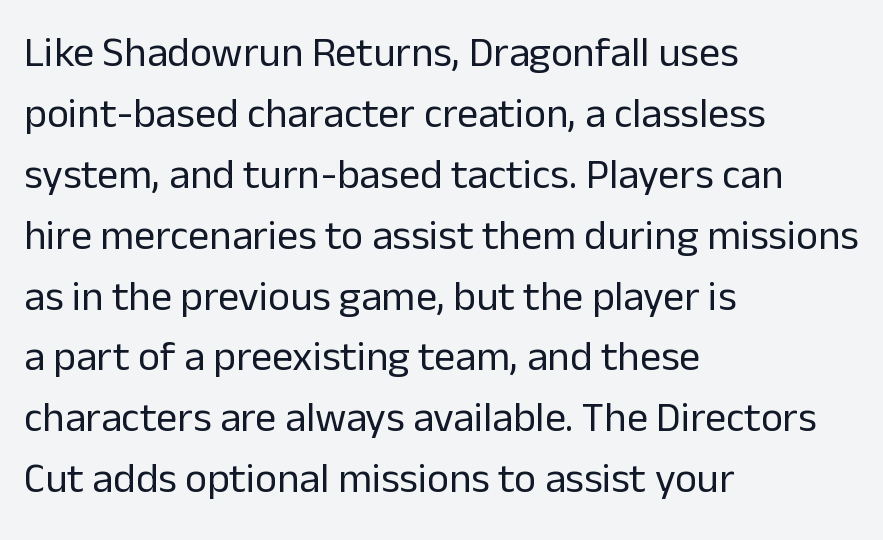
Q: Is the text bold? A: No.
Q: Is the text italic (slanted)? A: No, it is upright.
Q: Is the typeface a serif or a sans-serif typeface? A: Sans-serif.
Q: Is the text underlined? A: No.
Q: How is the paragraph aligned? A: Left-aligned.
Q: Is the spacing between letters normal or unusually wide? A: Normal.
Q: Is the spacing between lines tight, normal or loose? A: Normal.
Q: Width (condensed, normal, or wide)? A: Normal.
Q: Stroke contrast? A: Low.
Q: x-height? A: Medium.
Q: Monospaced? A: No.
